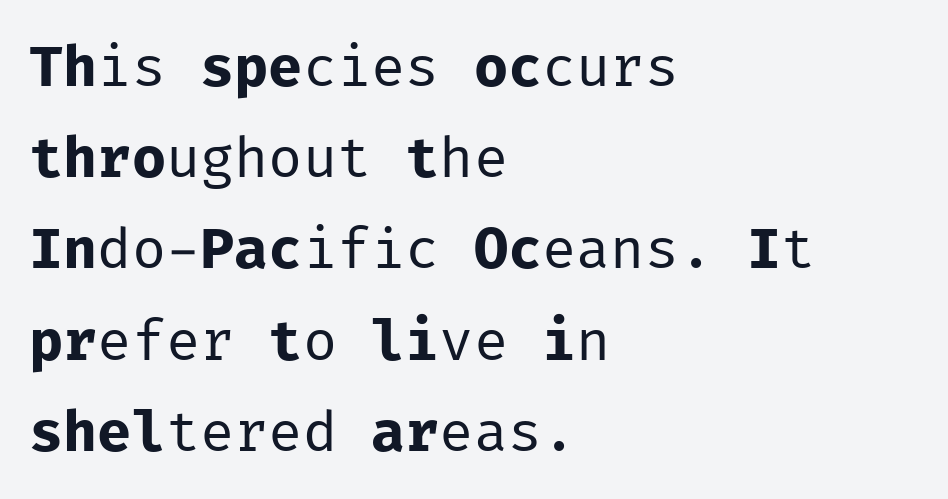
The image shows 57 px regular-weight sans-serif type, upright, monospaced; set left-aligned, normal line spacing (1.6x), normal letter spacing, not underlined; low stroke contrast and a medium x-height.
